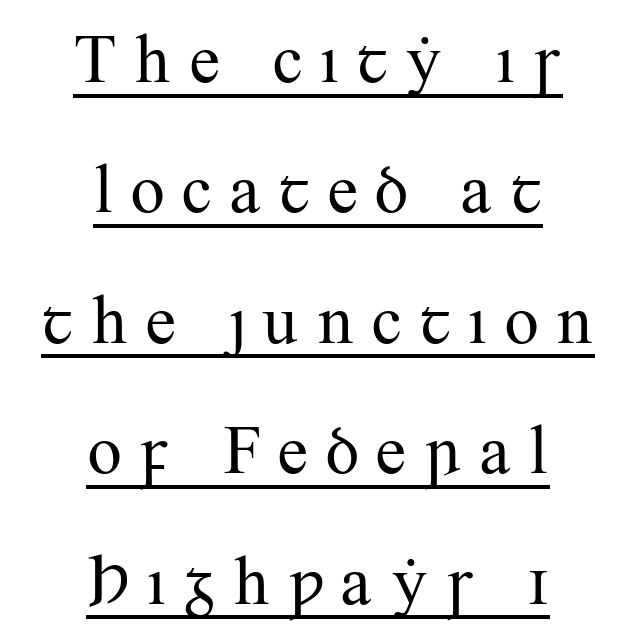
Q: Is the text bold? A: No.
Q: Is the text italic (slanted)? A: No, it is upright.
Q: Is the typeface a serif or a sans-serif typeface? A: Serif.
Q: Is the text underlined? A: Yes.
Q: How is the paragraph aligned? A: Centered.
Q: Is the spacing between letters normal or unusually wide? A: Unusually wide.
Q: Width (condensed, normal, or wide)? A: Normal.
Q: Stroke contrast? A: Medium.
Q: x-height? A: Small.
Q: Monospaced? A: No.
